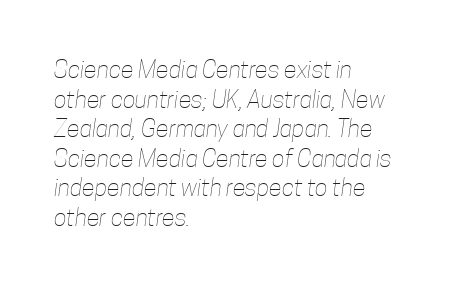
The image shows 24 px text type; set left-aligned, line spacing 1.23x, normal letter spacing, not underlined.
